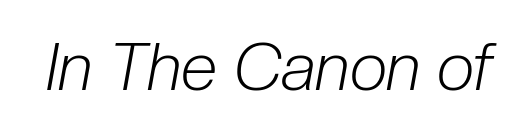
The image shows 67 px light, condensed type, italic (leaning right); set normal letter spacing, not underlined; low stroke contrast and a medium x-height.
